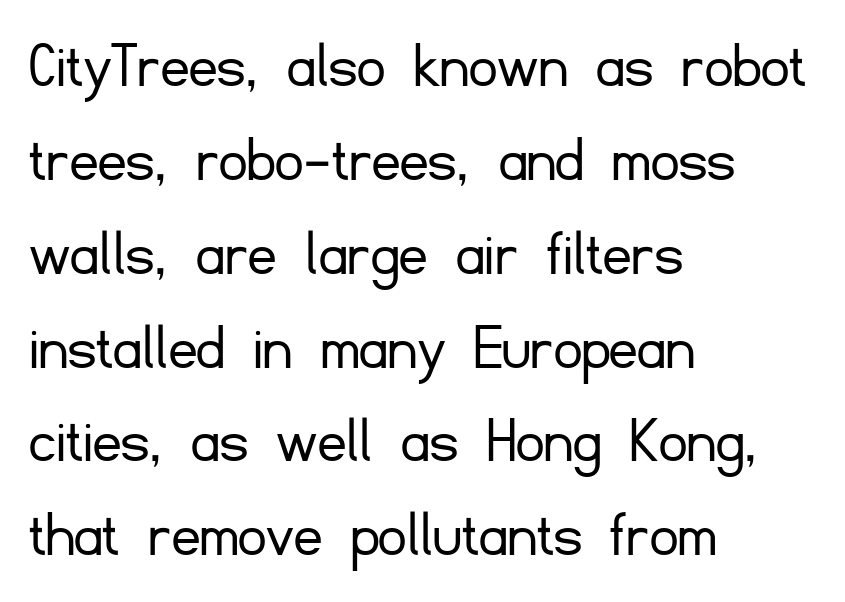
Students, note that the glyphs here touch the page at normal intervals. This rendering features lettering with no underline. Italic? Not at all — the glyphs are vertical. These glyphs show unthickened strokes, regular width or finer. Regarding leading, the lines here are spaced in the standard way. Proportional: the letters do not fall into vertical columns.
